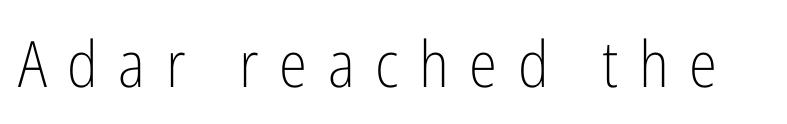
The image shows 64 px light, condensed sans-serif type, upright; set unusually wide letter spacing (+0.32 em), not underlined; low stroke contrast and a medium x-height.
